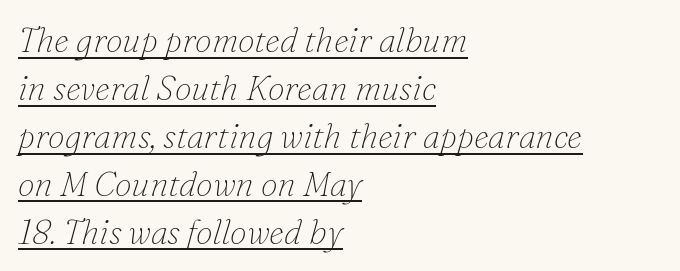
{"serif": "yes", "italic": "yes", "lean": "right", "slant_degrees": 16, "bold": "no", "weight": "thin", "width": "normal", "stroke_contrast": "low", "x_height": "small", "monospaced": "no", "underline": "yes", "align": "left", "line_spacing": "normal", "line_spacing_ratio": 1.41, "letter_spacing": "normal", "letter_spacing_em": 0.0, "glyph_px": 34}
